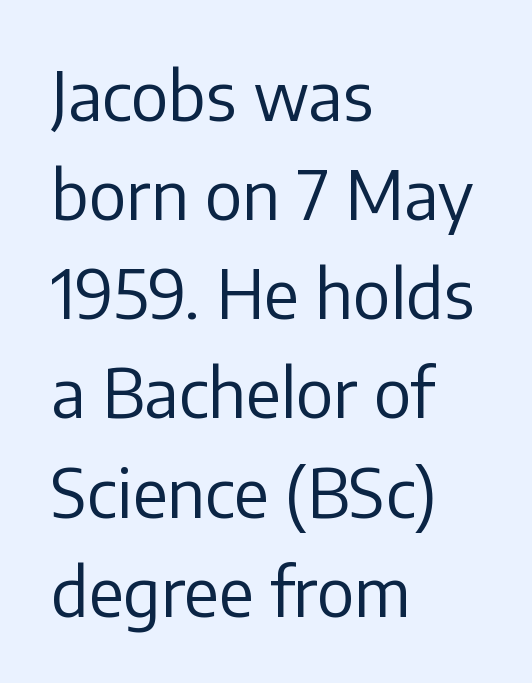
{"serif": "no", "italic": "no", "bold": "no", "weight": "regular", "width": "normal", "stroke_contrast": "low", "x_height": "medium", "monospaced": "no", "underline": "no", "align": "left", "line_spacing": "normal", "line_spacing_ratio": 1.48, "letter_spacing": "normal", "letter_spacing_em": 0.0, "glyph_px": 67}
